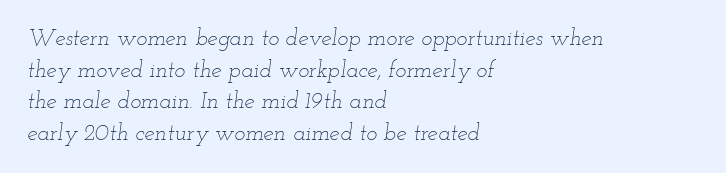
One-word summary of the alignment: left. This is oblique type, the kind used for emphasis or titles. The foot of each line stays bare and open. No extra tracking has been applied to these lines. Stem width sits at or under what a default text font uses. How would I describe the line gaps? Plain and ordinary.
